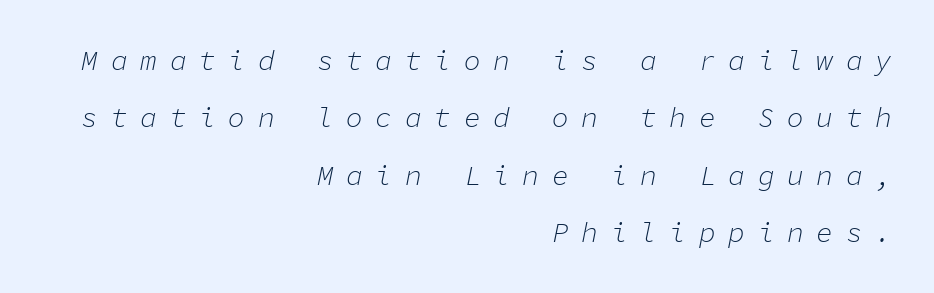
Q: Is the text bold? A: No.
Q: Is the text italic (slanted)? A: Yes, it leans right by about 11 degrees.
Q: Is the text underlined? A: No.
Q: How is the paragraph aligned? A: Right-aligned.
Q: Is the spacing between letters normal or unusually wide? A: Unusually wide.
Q: Is the spacing between lines tight, normal or loose? A: Loose.
Q: Width (condensed, normal, or wide)? A: Normal.
Q: Stroke contrast? A: Low.
Q: x-height? A: Medium.
Q: Monospaced? A: Yes.
